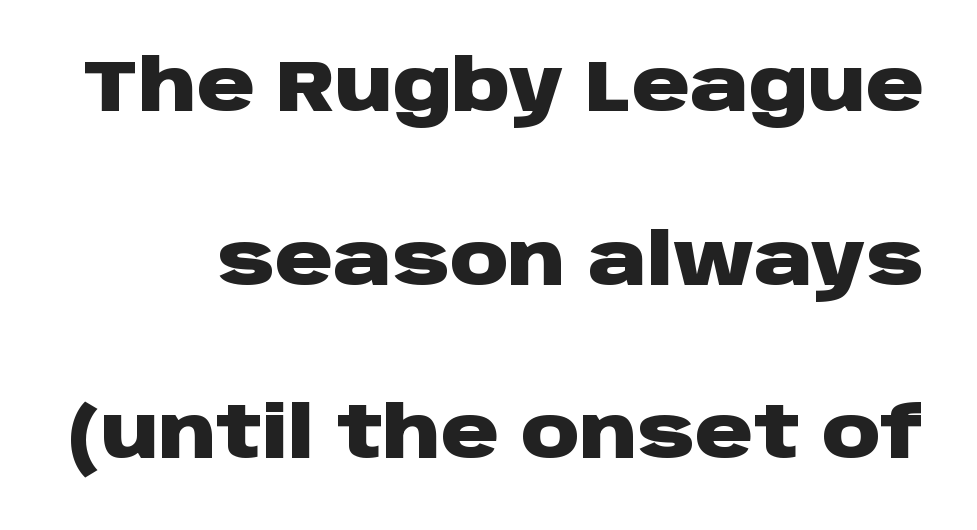
The image shows 72 px heavy, wide sans-serif type, upright; set loose line spacing (2.41x), normal letter spacing, not underlined; low stroke contrast and a large x-height.
